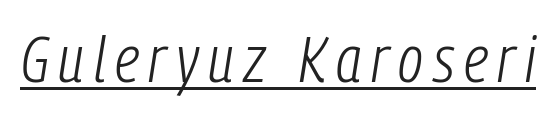
The image shows 65 px light, condensed type, italic (leaning right); set underlined; low stroke contrast and a medium x-height.
